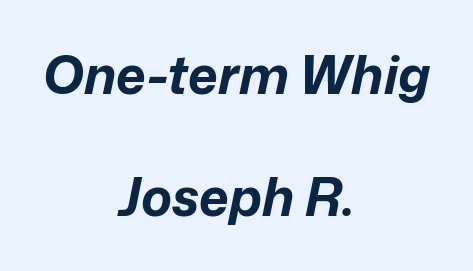
Each letter keeps its own natural width here, so spacing adapts to shape. Stroke thickness is high; the sample reads as a true bold. A typesetter would call this leading open, well beyond the default. The type is set solid horizontally, with unmodified tracking. Which margin do the lines hug? Neither — every line sits in the middle. Has an underline been added? It has not.
